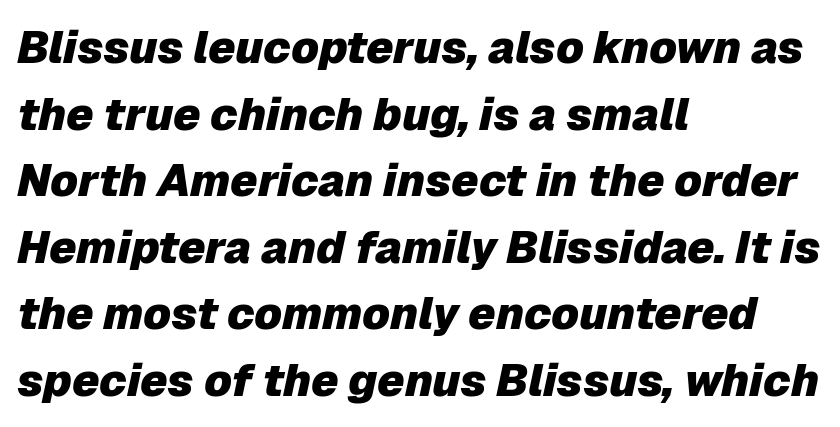
The image shows 45 px heavy type, italic (leaning right); set left-aligned, normal line spacing (1.48x), normal letter spacing, not underlined; low stroke contrast and a medium x-height.
